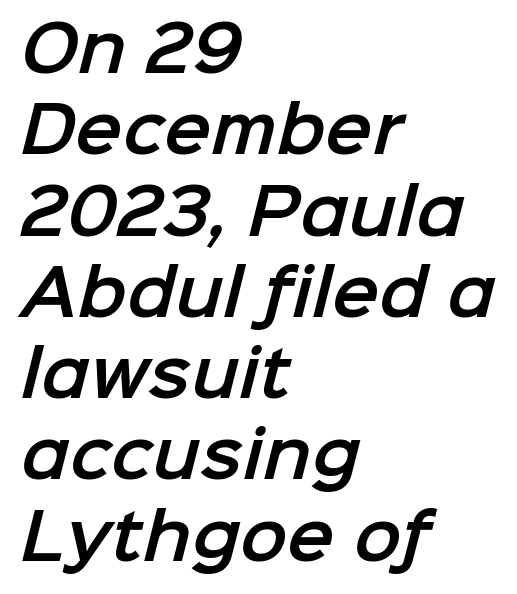
{"serif": "no", "width": "normal", "stroke_contrast": "low", "x_height": "medium", "monospaced": "no", "underline": "no", "align": "left", "line_spacing": "normal", "line_spacing_ratio": 1.29, "letter_spacing": "normal", "letter_spacing_em": 0.0, "glyph_px": 63}
